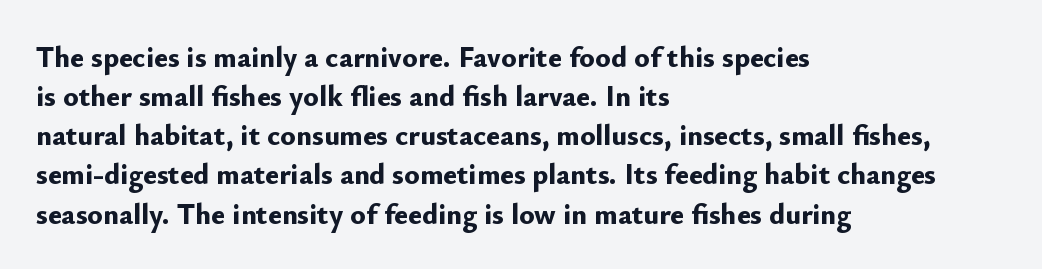
Q: Is the text bold? A: Yes.
Q: Is the text italic (slanted)? A: No, it is upright.
Q: Is the typeface a serif or a sans-serif typeface? A: Sans-serif.
Q: Is the text underlined? A: No.
Q: How is the paragraph aligned? A: Left-aligned.
Q: Is the spacing between letters normal or unusually wide? A: Normal.
Q: Is the spacing between lines tight, normal or loose? A: Normal.
Q: Width (condensed, normal, or wide)? A: Normal.
Q: Stroke contrast? A: Low.
Q: x-height? A: Small.
Q: Monospaced? A: No.
